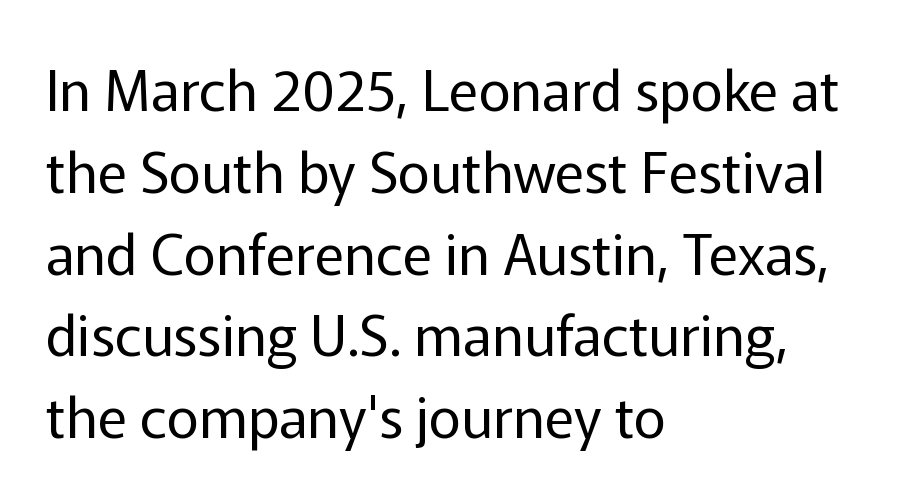
Q: Is the text bold? A: No.
Q: Is the text italic (slanted)? A: No, it is upright.
Q: Is the typeface a serif or a sans-serif typeface? A: Sans-serif.
Q: Is the text underlined? A: No.
Q: How is the paragraph aligned? A: Left-aligned.
Q: Is the spacing between letters normal or unusually wide? A: Normal.
Q: Is the spacing between lines tight, normal or loose? A: Normal.
Q: Width (condensed, normal, or wide)? A: Normal.
Q: Stroke contrast? A: Low.
Q: x-height? A: Medium.
Q: Monospaced? A: No.
